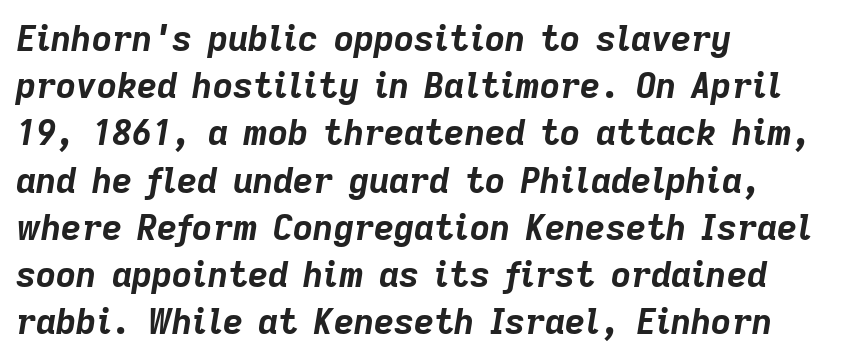
{"italic": "yes", "lean": "right", "slant_degrees": 9, "bold": "yes", "weight": "bold", "width": "normal", "stroke_contrast": "low", "x_height": "medium", "monospaced": "no", "underline": "no", "align": "left", "line_spacing": "normal", "line_spacing_ratio": 1.35, "letter_spacing": "normal", "letter_spacing_em": 0.0, "glyph_px": 35}
